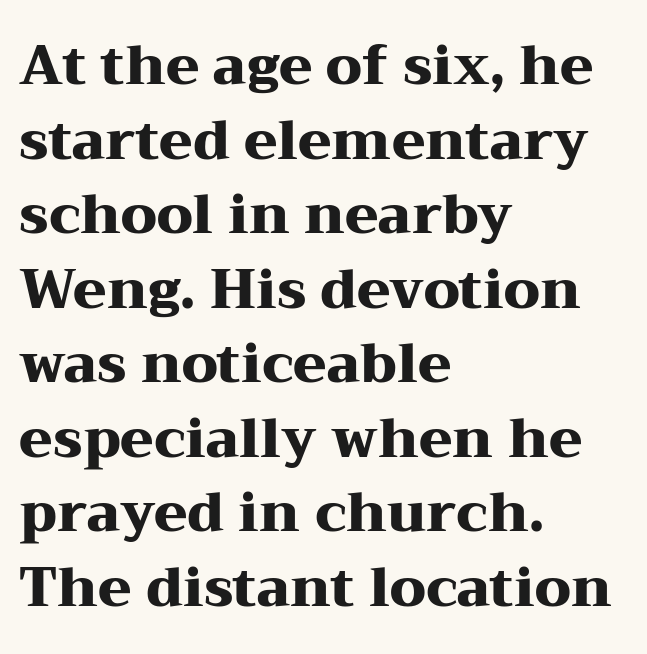
The image shows 54 px heavy, wide serif type, upright; set left-aligned, normal line spacing (1.38x), normal letter spacing, not underlined; medium stroke contrast and a medium x-height.
